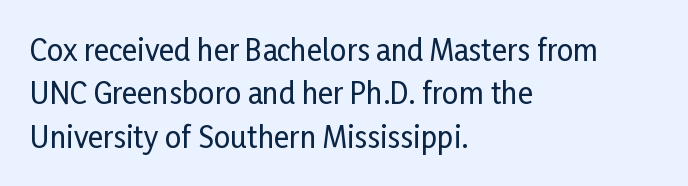
Varying glyph widths throughout — classic text-font behaviour. Regarding leading, the lines here are spaced in the standard way. Italic? Not at all — the glyphs are vertical. A typesetter would call this zero additional tracking. Is the block centered? No — it sits flush against the left margin.
